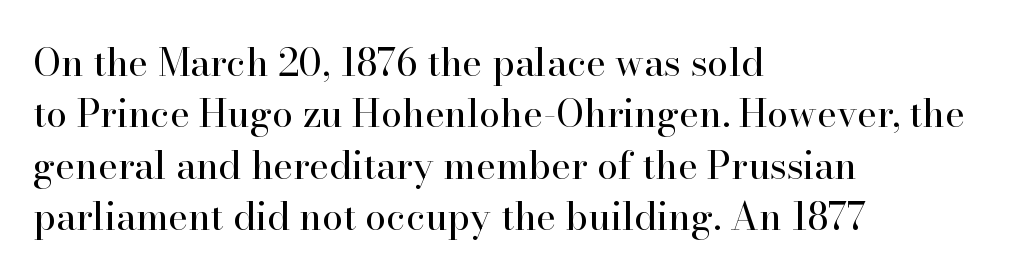
Successive baselines arrive at the customary interval. Stroke mass is kept to a normal reading level or below. The text block is weighted toward the left margin, trailing off unevenly rightward. Honestly, the letter spacing is just normal — you wouldn't notice it.
